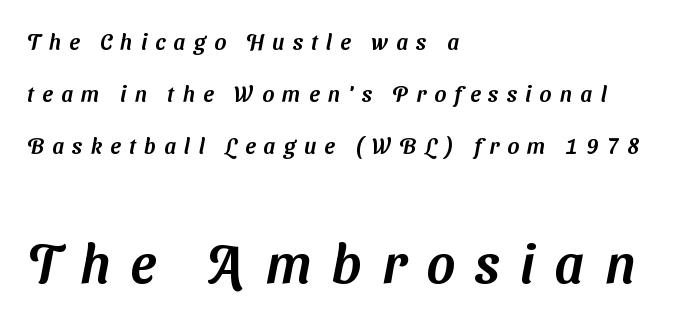
{"serif": "no", "width": "normal", "stroke_contrast": "medium", "x_height": "medium", "monospaced": "no", "underline": "no", "align": "left", "line_spacing": "loose", "line_spacing_ratio": 2.37, "letter_spacing": "wide", "letter_spacing_em": 0.38, "larger_block": "second", "size_ratio": 2.45, "glyph_px": 54}
